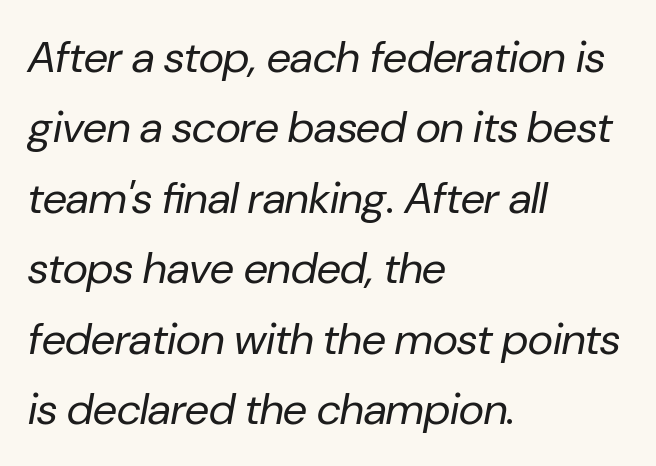
{"italic": "yes", "lean": "right", "slant_degrees": 10, "bold": "no", "weight": "regular", "width": "normal", "stroke_contrast": "low", "x_height": "medium", "monospaced": "no", "underline": "no", "align": "left", "line_spacing": "normal", "line_spacing_ratio": 1.6, "letter_spacing": "normal", "letter_spacing_em": 0.0, "glyph_px": 44}
